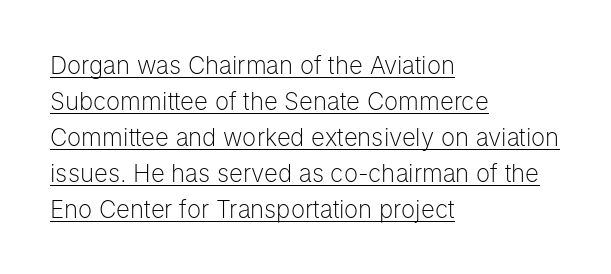
Q: Is the text bold? A: No.
Q: Is the text italic (slanted)? A: No, it is upright.
Q: Is the text underlined? A: Yes.
Q: How is the paragraph aligned? A: Left-aligned.
Q: Is the spacing between letters normal or unusually wide? A: Normal.
Q: Is the spacing between lines tight, normal or loose? A: Normal.
